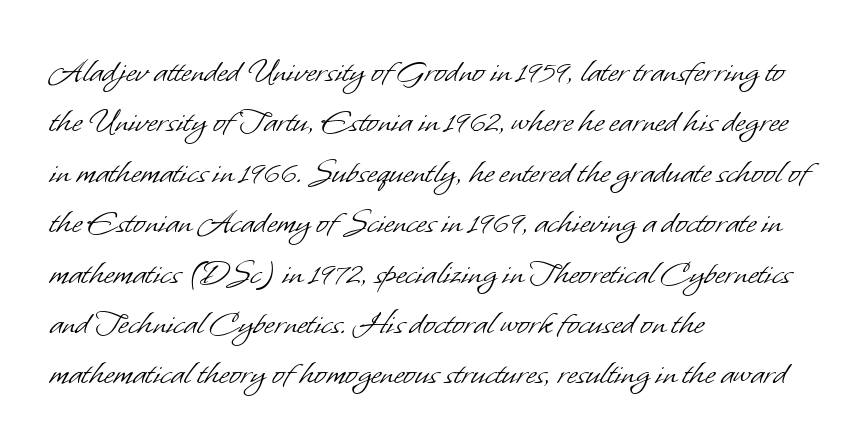
The image shows 36 px light sans-serif type; set left-aligned, normal line spacing (1.4x), normal letter spacing, not underlined; low stroke contrast and a small x-height.
